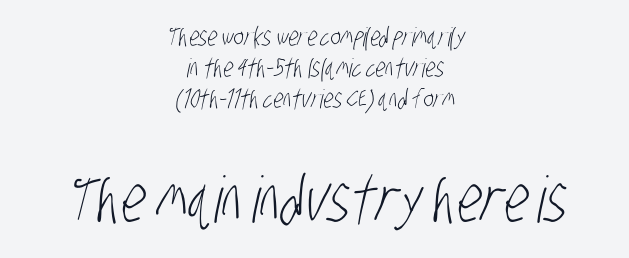
Q: Is the text bold? A: No.
Q: Is the typeface a serif or a sans-serif typeface? A: Sans-serif.
Q: Is the text underlined? A: No.
Q: How is the paragraph aligned? A: Centered.
Q: Is the spacing between letters normal or unusually wide? A: Normal.
Q: Which block of text is set in a larger size, the first (top) or the second (bottom)? A: The second (bottom) one.
Q: Width (condensed, normal, or wide)? A: Condensed.
Q: Stroke contrast? A: Low.
Q: x-height? A: Large.
Q: Monospaced? A: No.
